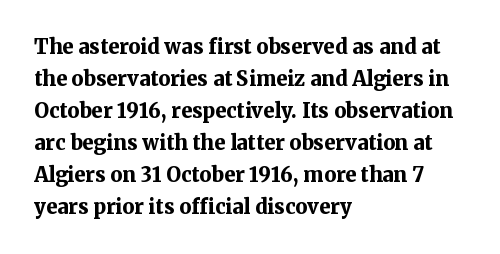
The image shows 20 px bold type, upright; set left-aligned, normal line spacing (1.6x), normal letter spacing, not underlined.
